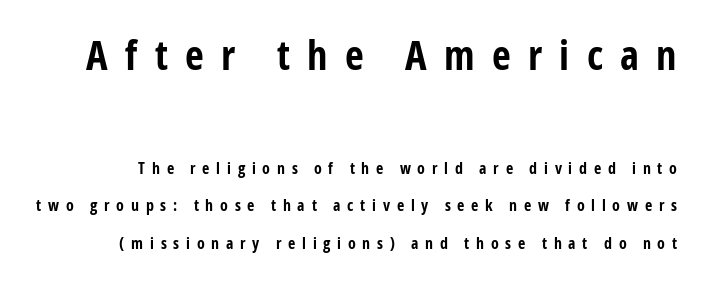
The image shows 41 px bold, condensed sans-serif type, upright; set loose line spacing (2.36x), unusually wide letter spacing (+0.42 em), not underlined; the first (top) block is 2.56x larger; low stroke contrast and a medium x-height.
